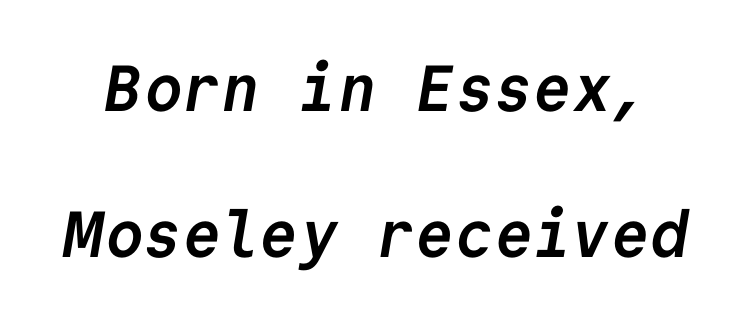
The image shows 65 px semibold sans-serif type, monospaced; set loose line spacing (2.24x), normal letter spacing, not underlined; low stroke contrast and a medium x-height.
